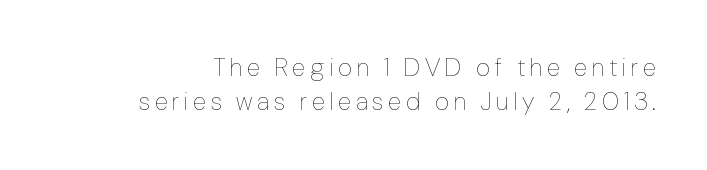
A roman cut, with each character standing at attention. Students, observe: this is what conventionally led text looks like. This reads as an unemphasized weight, regular at the heaviest. Descenders hang freely into open space.
